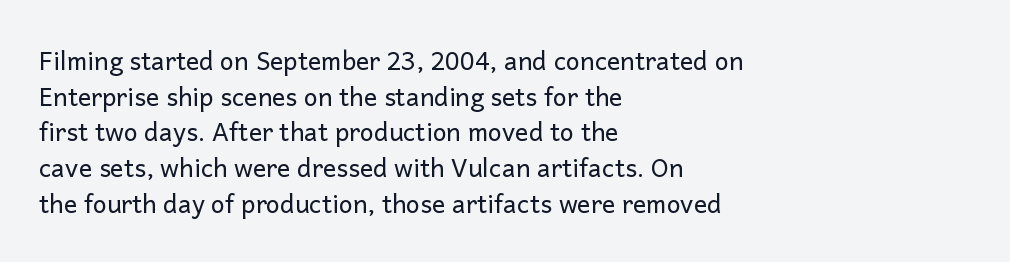
The image shows 25 px text type, upright; set left-aligned, normal line spacing (1.43x), normal letter spacing, not underlined.
